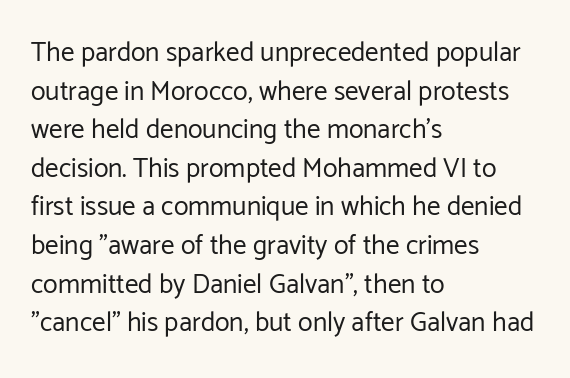
Q: Is the text bold? A: No.
Q: Is the text italic (slanted)? A: No, it is upright.
Q: Is the text underlined? A: No.
Q: How is the paragraph aligned? A: Left-aligned.
Q: Is the spacing between letters normal or unusually wide? A: Normal.
Q: Is the spacing between lines tight, normal or loose? A: Normal.
